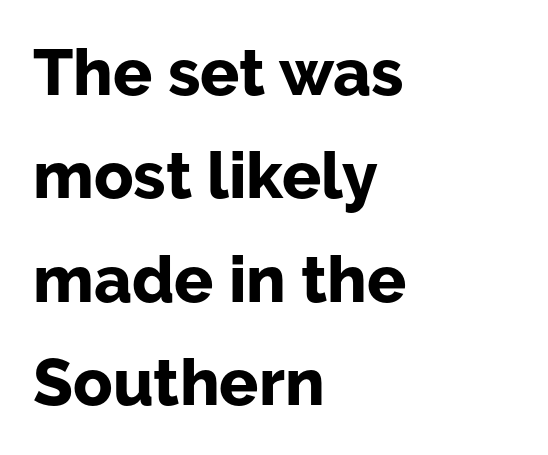
Q: Is the text bold? A: Yes.
Q: Is the text italic (slanted)? A: No, it is upright.
Q: Is the typeface a serif or a sans-serif typeface? A: Sans-serif.
Q: Is the text underlined? A: No.
Q: How is the paragraph aligned? A: Left-aligned.
Q: Is the spacing between letters normal or unusually wide? A: Normal.
Q: Is the spacing between lines tight, normal or loose? A: Normal.
Q: Width (condensed, normal, or wide)? A: Normal.
Q: Stroke contrast? A: Low.
Q: x-height? A: Medium.
Q: Monospaced? A: No.
